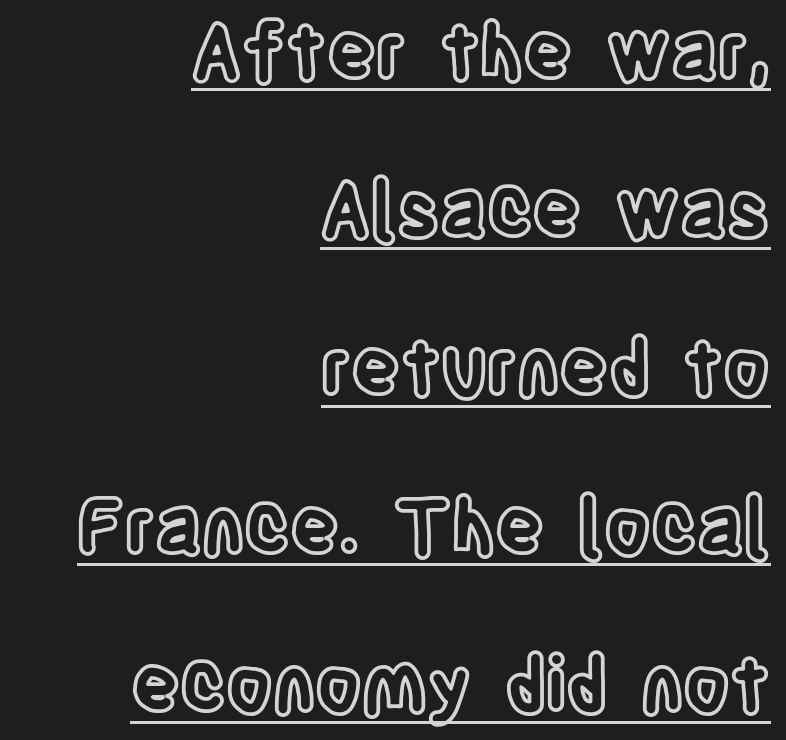
The image shows 75 px condensed type, upright; set right-aligned, loose line spacing (2.11x), normal letter spacing, underlined; a large x-height.
